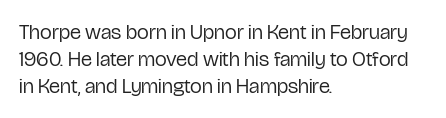
Q: Is the text bold? A: No.
Q: Is the text italic (slanted)? A: No, it is upright.
Q: Is the text underlined? A: No.
Q: How is the paragraph aligned? A: Left-aligned.
Q: Is the spacing between letters normal or unusually wide? A: Normal.
Q: Is the spacing between lines tight, normal or loose? A: Normal.
